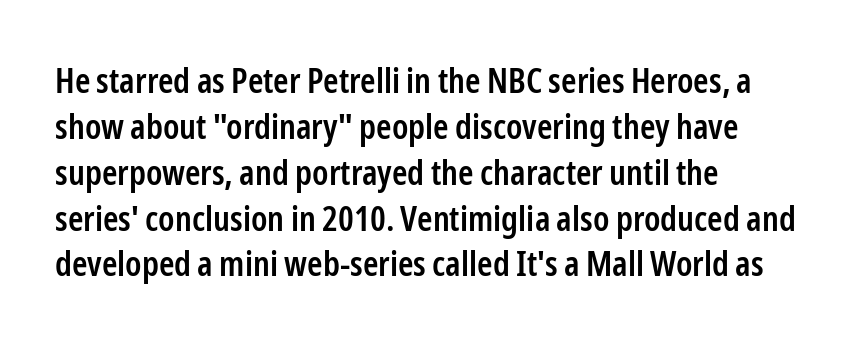
Q: Is the text bold? A: Semi-bold.
Q: Is the text italic (slanted)? A: No, it is upright.
Q: Is the typeface a serif or a sans-serif typeface? A: Sans-serif.
Q: Is the text underlined? A: No.
Q: How is the paragraph aligned? A: Left-aligned.
Q: Is the spacing between letters normal or unusually wide? A: Normal.
Q: Is the spacing between lines tight, normal or loose? A: Normal.
Q: Width (condensed, normal, or wide)? A: Condensed.
Q: Stroke contrast? A: Low.
Q: x-height? A: Medium.
Q: Monospaced? A: No.
